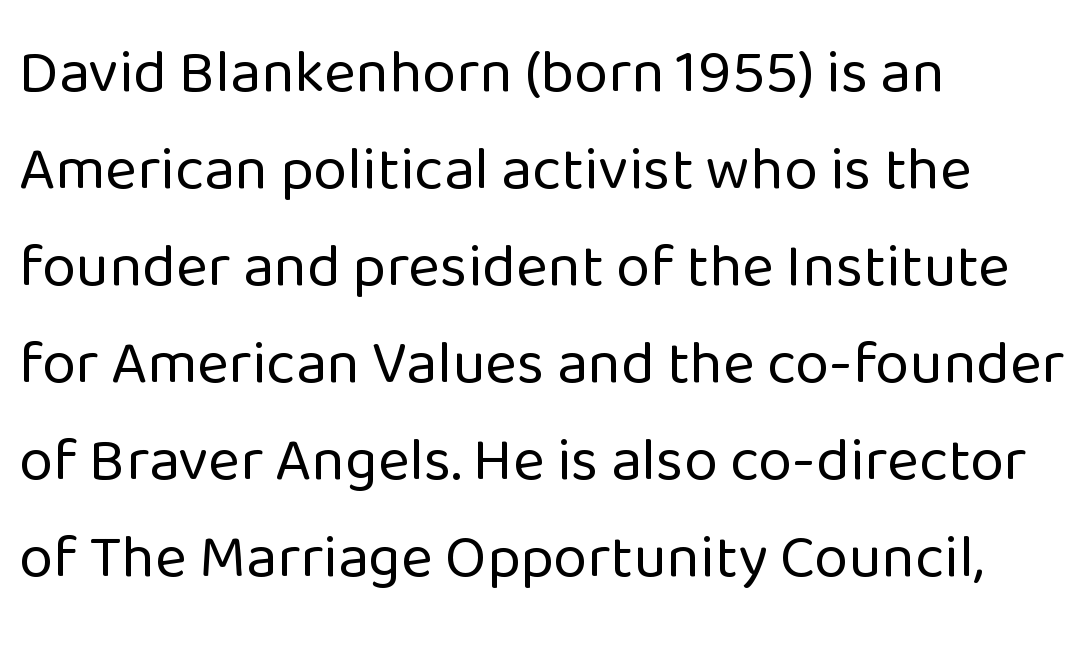
There is no visible air inserted between adjacent glyphs. Every row of glyphs begins at an identical x-position on the left. Vertical spacing — default. Note: no serifs on the glyphs. You could not count columns in this text — the font is proportionally spaced.
